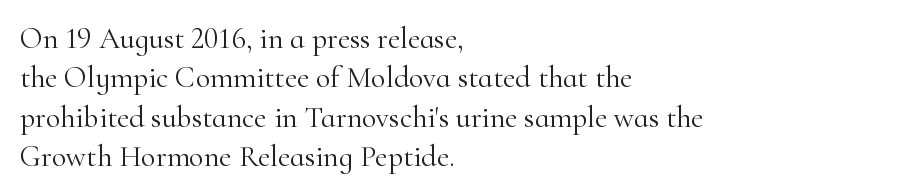
The image shows 30 px light serif type, upright; set left-aligned, normal line spacing (1.31x), normal letter spacing, not underlined; high stroke contrast and a small x-height.
